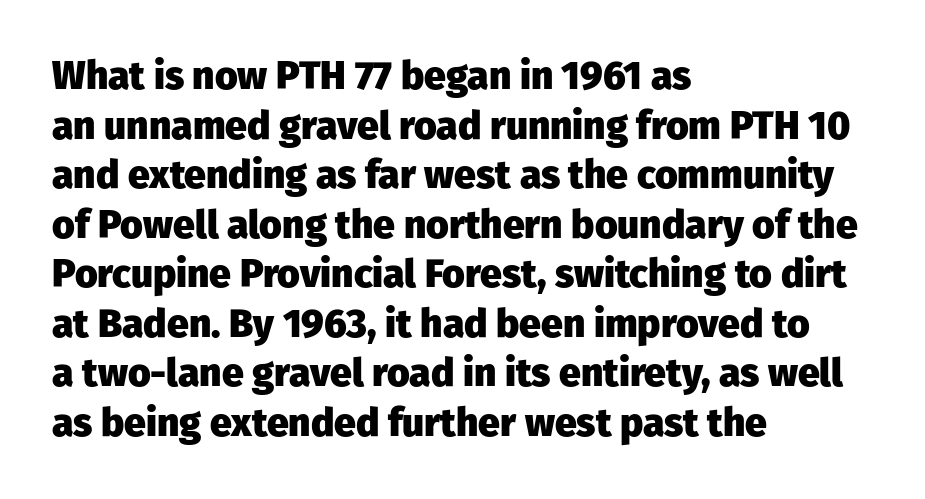
The image shows 39 px heavy sans-serif type, upright; set left-aligned, normal line spacing (1.27x), normal letter spacing, not underlined; low stroke contrast and a medium x-height.
